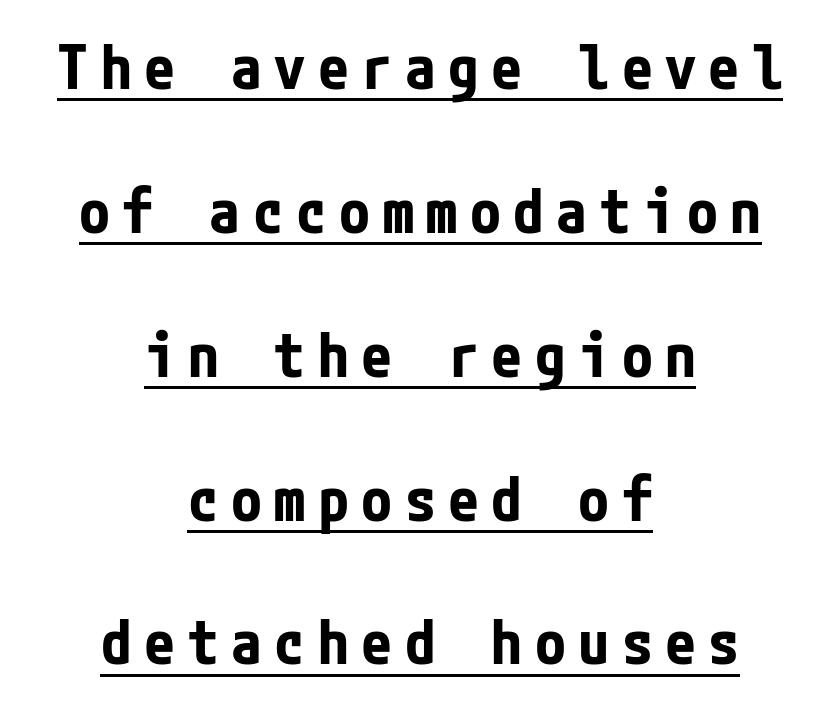
Q: Is the text bold? A: Yes.
Q: Is the text italic (slanted)? A: No, it is upright.
Q: Is the typeface a serif or a sans-serif typeface? A: Sans-serif.
Q: Is the text underlined? A: Yes.
Q: How is the paragraph aligned? A: Centered.
Q: Is the spacing between letters normal or unusually wide? A: Unusually wide.
Q: Is the spacing between lines tight, normal or loose? A: Loose.
Q: Width (condensed, normal, or wide)? A: Condensed.
Q: Stroke contrast? A: Low.
Q: x-height? A: Medium.
